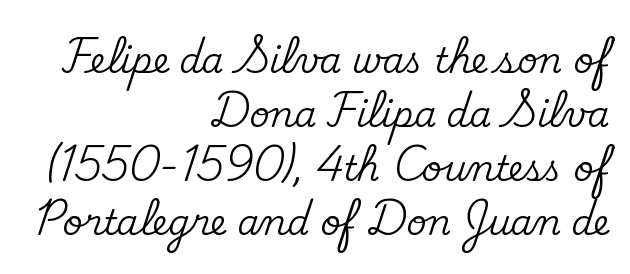
This sample uses plain, unmodified letter spacing. Here the designer chose a conventional face with non-uniform glyph widths. Nobody drew a line under any word here.
